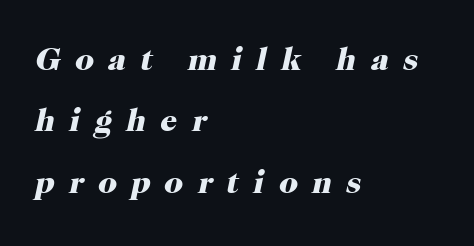
{"serif": "yes", "italic": "yes", "lean": "right", "slant_degrees": 12, "bold": "yes", "weight": "heavy", "width": "normal", "stroke_contrast": "high", "x_height": "medium", "monospaced": "no", "underline": "no", "align": "left", "line_spacing_ratio": 1.86, "letter_spacing": "wide", "letter_spacing_em": 0.43, "glyph_px": 33}
